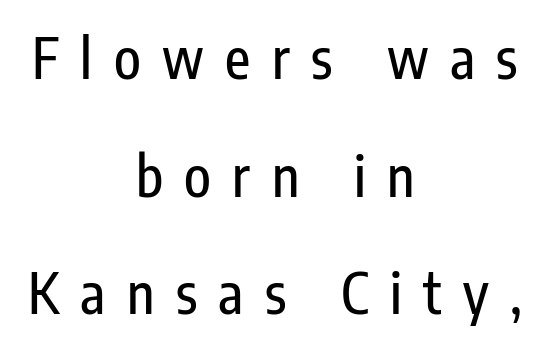
Words float on clear page, feet unadorned. The letters are spread apart with noticeably loose tracking. The type family on display is of the sans-serif kind. Vertical strokes here are truly vertical.
